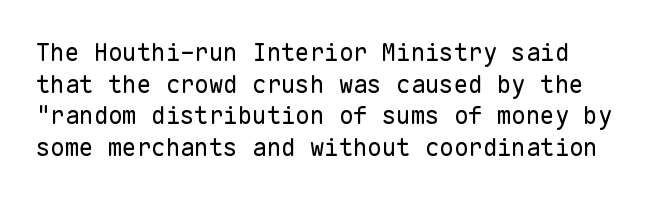
Q: Is the text bold? A: No.
Q: Is the text italic (slanted)? A: No, it is upright.
Q: Is the text underlined? A: No.
Q: Is the spacing between letters normal or unusually wide? A: Normal.
Q: Is the spacing between lines tight, normal or loose? A: Normal.
